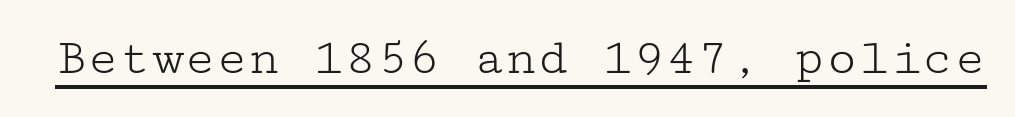
The image shows 53 px light, wide serif type, upright; set normal letter spacing, underlined; low stroke contrast and a medium x-height.
